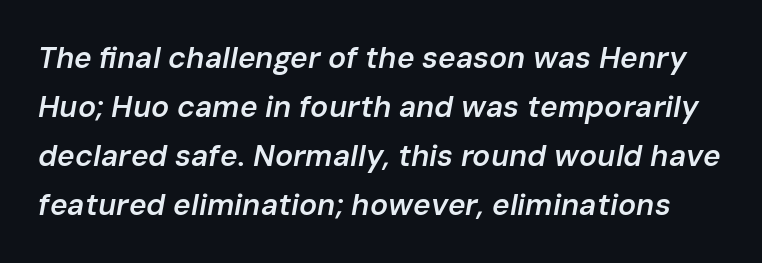
The image shows 30 px semibold type, italic (leaning right); set normal line spacing (1.63x), normal letter spacing, not underlined; low stroke contrast and a medium x-height.
